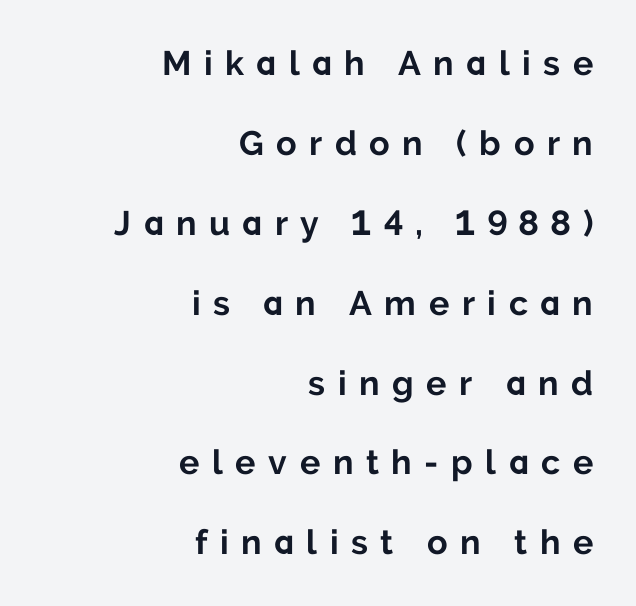
{"serif": "no", "italic": "no", "bold": "yes", "weight": "bold", "width": "normal", "stroke_contrast": "low", "x_height": "medium", "monospaced": "no", "underline": "no", "align": "right", "line_spacing": "loose", "line_spacing_ratio": 2.35, "letter_spacing": "wide", "letter_spacing_em": 0.37, "glyph_px": 34}
